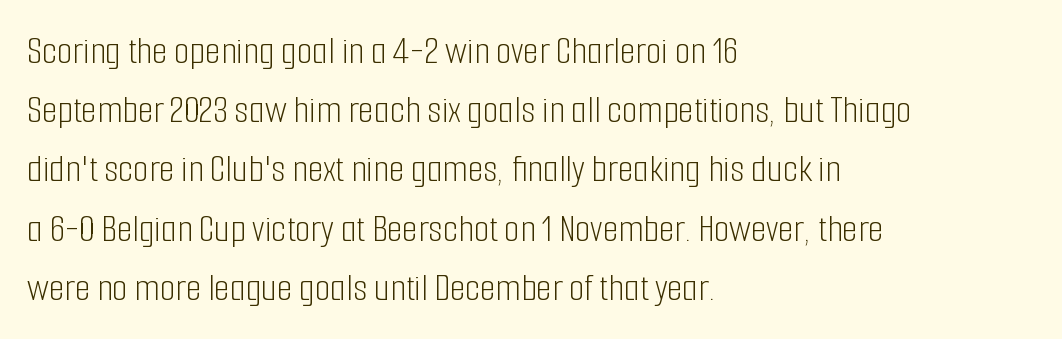
Q: Is the text bold? A: No.
Q: Is the text italic (slanted)? A: No, it is upright.
Q: Is the typeface a serif or a sans-serif typeface? A: Sans-serif.
Q: Is the text underlined? A: No.
Q: How is the paragraph aligned? A: Left-aligned.
Q: Is the spacing between letters normal or unusually wide? A: Normal.
Q: Is the spacing between lines tight, normal or loose? A: Normal.
Q: Width (condensed, normal, or wide)? A: Condensed.
Q: Stroke contrast? A: Low.
Q: x-height? A: Medium.
Q: Monospaced? A: No.
